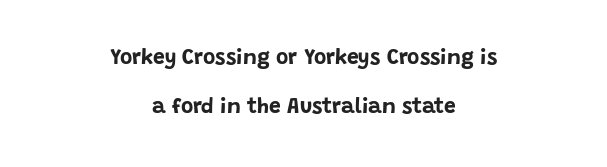
{"italic": "no", "bold": "yes", "underline": "no", "align": "center", "line_spacing": "loose", "line_spacing_ratio": 2.33, "letter_spacing": "normal", "letter_spacing_em": 0.0, "glyph_px": 21}
